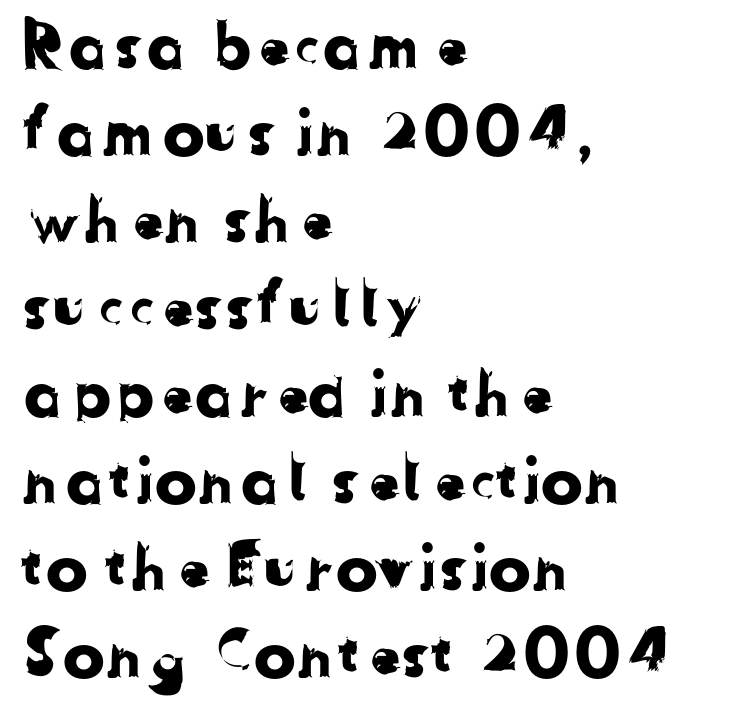
Q: Is the typeface a serif or a sans-serif typeface? A: Sans-serif.
Q: Is the text underlined? A: No.
Q: How is the paragraph aligned? A: Left-aligned.
Q: Is the spacing between letters normal or unusually wide? A: Normal.
Q: Is the spacing between lines tight, normal or loose? A: Normal.
Q: Width (condensed, normal, or wide)? A: Normal.
Q: Stroke contrast? A: Low.
Q: x-height? A: Medium.
Q: Monospaced? A: No.
